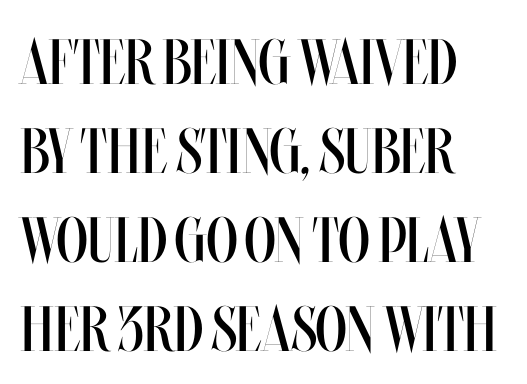
Q: Is the text bold? A: No.
Q: Is the text italic (slanted)? A: No, it is upright.
Q: Is the text underlined? A: No.
Q: How is the paragraph aligned? A: Left-aligned.
Q: Is the spacing between letters normal or unusually wide? A: Normal.
Q: Is the spacing between lines tight, normal or loose? A: Normal.
Q: Width (condensed, normal, or wide)? A: Condensed.
Q: Stroke contrast? A: Medium.
Q: x-height? A: Large.
Q: Monospaced? A: No.
